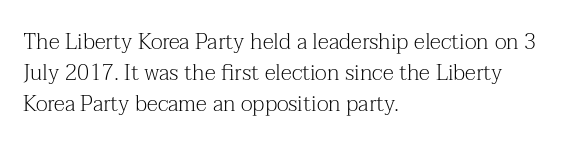
The image shows 22 px text type, upright; set left-aligned, normal line spacing (1.42x), normal letter spacing, not underlined.
